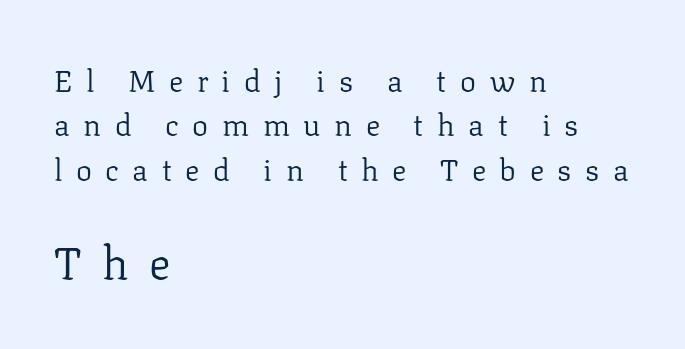
Alignment: flush left. The face used here is proportionally spaced, like ordinary book or web type. Stems here are at most as thick as an everyday book face. Nope, not italic — everything's standing straight.
